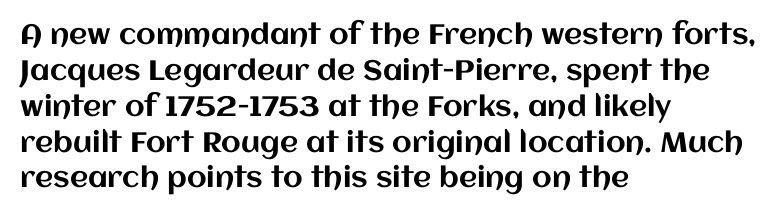
{"italic": "no", "width": "normal", "stroke_contrast": "medium", "x_height": "large", "monospaced": "no", "underline": "no", "align": "left", "line_spacing": "normal", "line_spacing_ratio": 1.28, "letter_spacing": "normal", "letter_spacing_em": 0.0, "glyph_px": 28}
